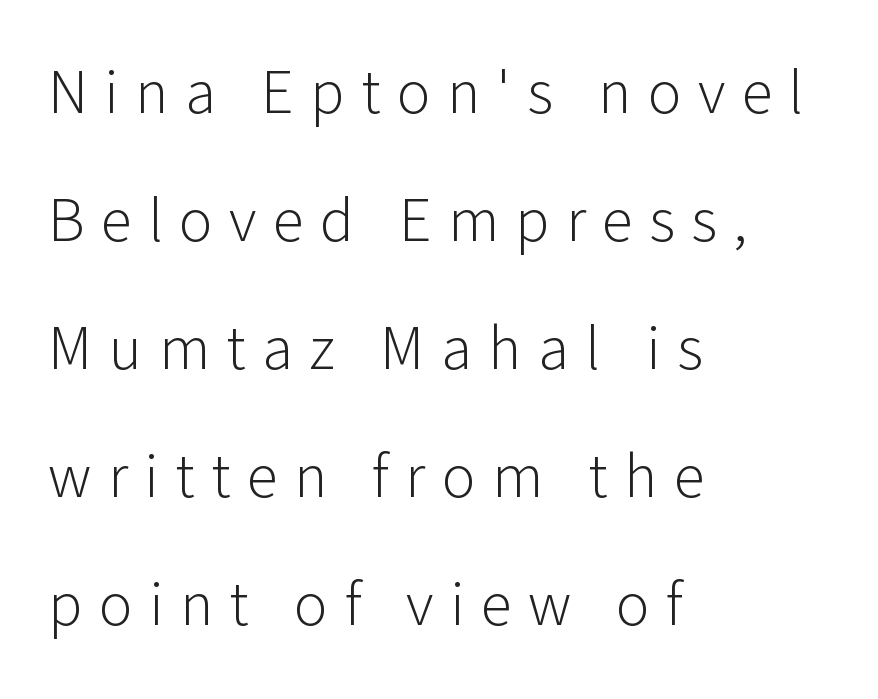
The rag falls on the right side of this text block. Ordinary non-slanted type is in use. To sum up the face: it is a sans, with no serifs. Weight: regular or lighter.
